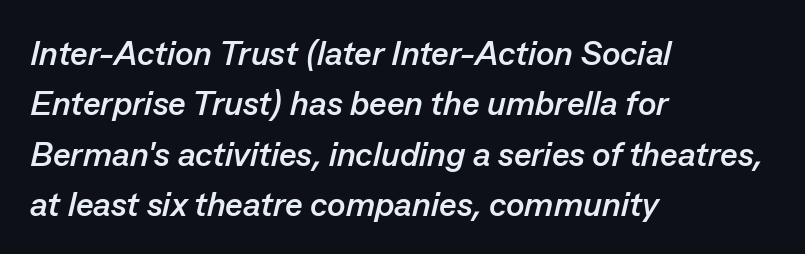
The image shows 34 px semibold type, italic (leaning right); set left-aligned, normal line spacing (1.48x), normal letter spacing, not underlined; low stroke contrast and a medium x-height.
